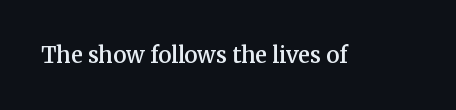
{"italic": "no", "bold": "semi", "underline": "no", "letter_spacing": "normal", "letter_spacing_em": 0.0, "glyph_px": 22}
